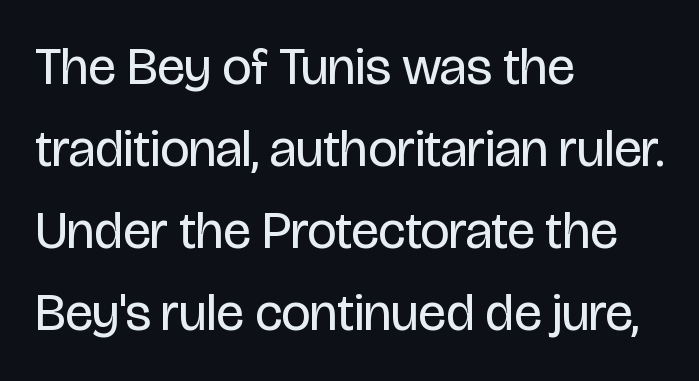
The image shows 52 px regular-weight, condensed sans-serif type, upright; set left-aligned, normal line spacing (1.58x), normal letter spacing, not underlined; low stroke contrast and a large x-height.
